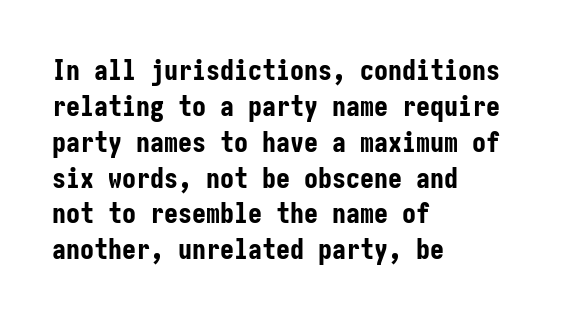
Q: Is the text bold? A: Yes.
Q: Is the text italic (slanted)? A: No, it is upright.
Q: Is the typeface a serif or a sans-serif typeface? A: Sans-serif.
Q: Is the text underlined? A: No.
Q: How is the paragraph aligned? A: Left-aligned.
Q: Is the spacing between letters normal or unusually wide? A: Normal.
Q: Is the spacing between lines tight, normal or loose? A: Normal.
Q: Width (condensed, normal, or wide)? A: Condensed.
Q: Stroke contrast? A: Low.
Q: x-height? A: Medium.
